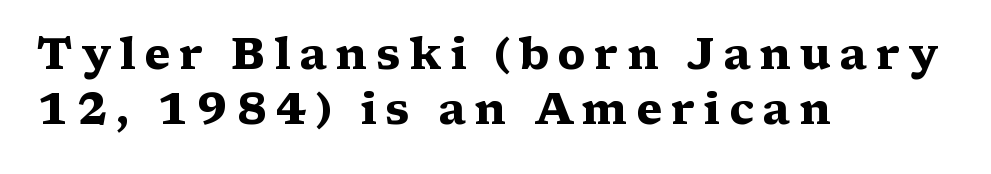
Observe the wide spacing: letters keep a clear distance from each other. Lines of text with bare space underneath. Notice how thick the strokes are: this is what a full bold looks like. Varying glyph widths throughout — classic text-font behaviour.
